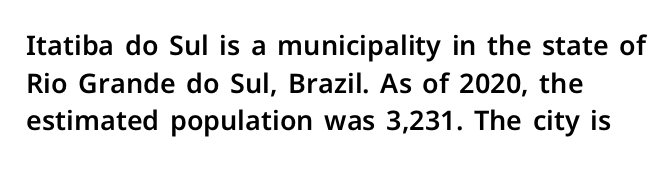
Plain, unruled lines of type. The lines in this sample share a left origin and differ only in where they stop. The specimen reads as upright at a glance. Letter spacing: default. If you measured baseline to baseline, you'd find a middling distance.
